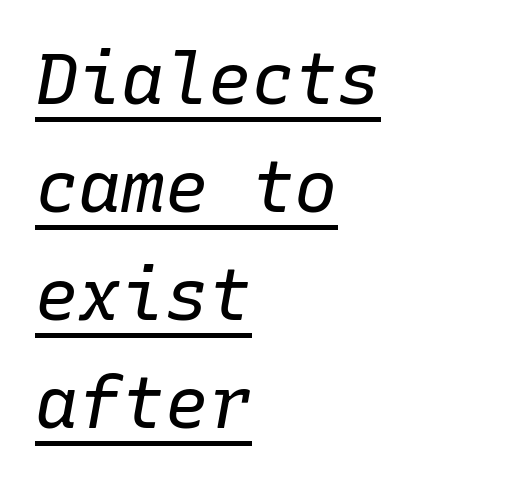
{"italic": "yes", "lean": "right", "slant_degrees": 10, "bold": "no", "weight": "regular", "width": "normal", "stroke_contrast": "low", "x_height": "medium", "monospaced": "yes", "underline": "yes", "align": "left", "line_spacing": "normal", "line_spacing_ratio": 1.5, "letter_spacing": "normal", "letter_spacing_em": 0.0, "glyph_px": 72}
